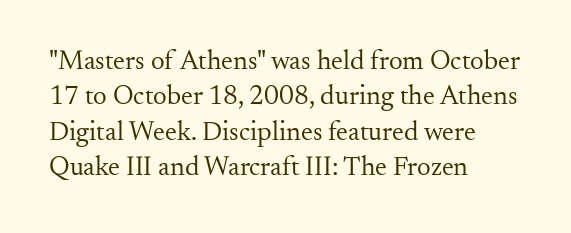
Line beginnings align vertically; line endings do not. The typography opts for an upright posture over an oblique one. Baseline-to-baseline distance is the conventional proportion of letter height. The characters are drawn with everyday or finer stroke widths. Here the glyphs are tracked normally, forming tight word shapes.
